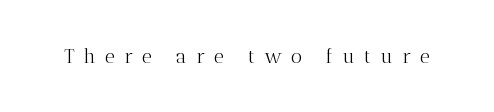
{"italic": "no", "bold": "no", "underline": "no", "letter_spacing": "wide", "letter_spacing_em": 0.45, "glyph_px": 20}
